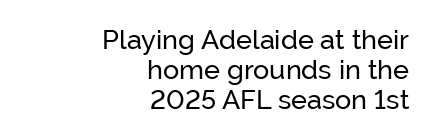
The image shows 27 px text type, upright; set right-aligned, tight line spacing (1.12x), normal letter spacing, not underlined.
